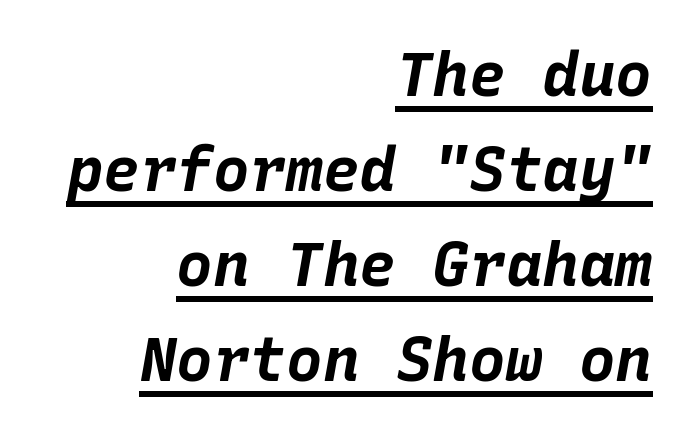
The image shows 61 px bold type, italic (leaning right), monospaced; set right-aligned, normal line spacing (1.56x), normal letter spacing, underlined; low stroke contrast and a large x-height.
